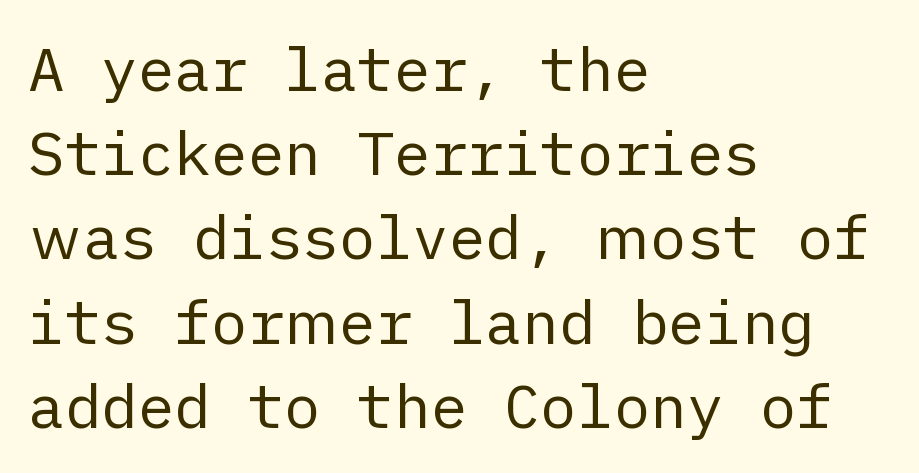
The image shows 61 px regular-weight sans-serif type, upright; set left-aligned, normal line spacing (1.38x), normal letter spacing, not underlined; low stroke contrast and a medium x-height.
